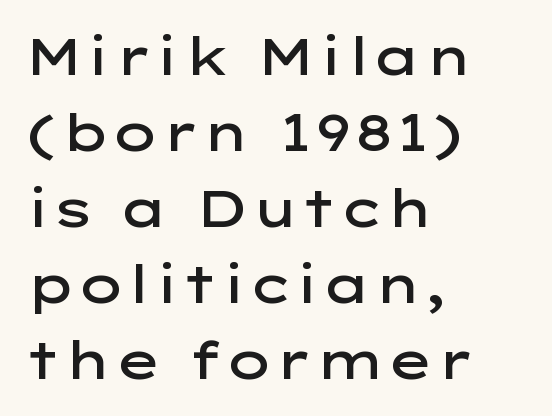
Q: Is the text bold? A: Semi-bold.
Q: Is the text italic (slanted)? A: No, it is upright.
Q: Is the typeface a serif or a sans-serif typeface? A: Sans-serif.
Q: Is the text underlined? A: No.
Q: How is the paragraph aligned? A: Left-aligned.
Q: Is the spacing between letters normal or unusually wide? A: Normal.
Q: Is the spacing between lines tight, normal or loose? A: Normal.
Q: Width (condensed, normal, or wide)? A: Wide.
Q: Stroke contrast? A: Low.
Q: x-height? A: Medium.
Q: Monospaced? A: No.
